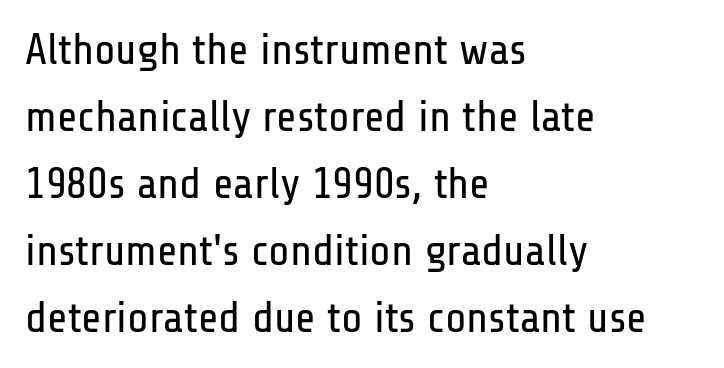
Q: Is the text bold? A: No.
Q: Is the text italic (slanted)? A: No, it is upright.
Q: Is the typeface a serif or a sans-serif typeface? A: Sans-serif.
Q: Is the text underlined? A: No.
Q: How is the paragraph aligned? A: Left-aligned.
Q: Is the spacing between letters normal or unusually wide? A: Normal.
Q: Is the spacing between lines tight, normal or loose? A: Normal.
Q: Width (condensed, normal, or wide)? A: Condensed.
Q: Stroke contrast? A: Low.
Q: x-height? A: Medium.
Q: Monospaced? A: No.
